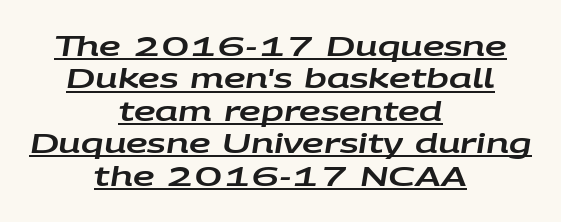
{"italic": "yes", "lean": "right", "slant_degrees": 9, "underline": "yes", "align": "center", "line_spacing_ratio": 1.2, "letter_spacing": "normal", "letter_spacing_em": 0.0, "glyph_px": 27}
